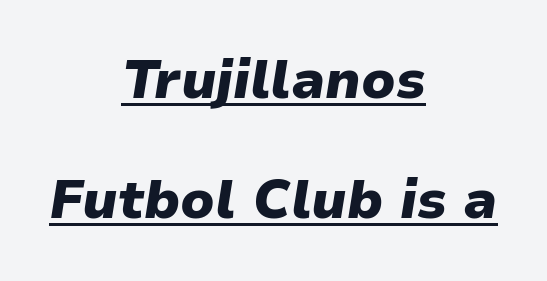
The image shows 54 px heavy type, italic (leaning right); set centered, loose line spacing (2.22x), normal letter spacing, underlined; low stroke contrast and a medium x-height.
